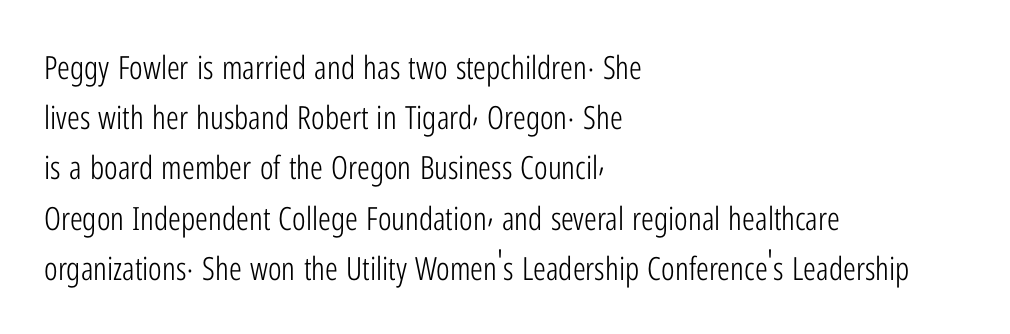
The image shows 32 px light, condensed sans-serif type, upright; set left-aligned, normal line spacing (1.57x), normal letter spacing, not underlined; low stroke contrast and a medium x-height.
